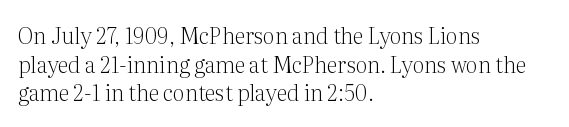
The image shows 22 px text type, upright; set left-aligned, normal line spacing (1.3x), normal letter spacing, not underlined.
